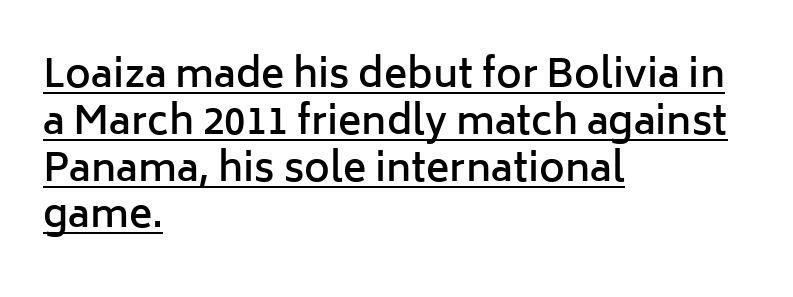
The image shows 39 px semibold sans-serif type, upright; set left-aligned, line spacing 1.2x, normal letter spacing, underlined; low stroke contrast and a medium x-height.
